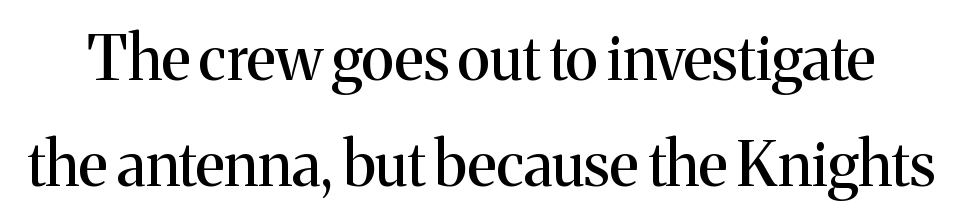
{"serif": "yes", "italic": "no", "width": "normal", "stroke_contrast": "medium", "x_height": "medium", "monospaced": "no", "underline": "no", "line_spacing_ratio": 1.74, "letter_spacing": "normal", "letter_spacing_em": 0.0, "glyph_px": 61}
